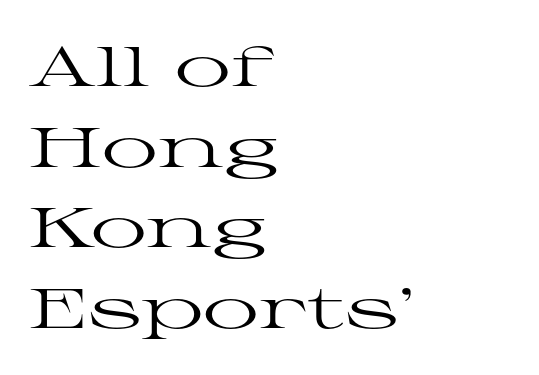
A classic flush-left, rag-right setting is used for this passage. A quiet, ordinary-to-light weight characterises the typeface. The type sits square on the baseline with zero lean. A typesetter would call this leading conventional body-copy spacing. Think of a printed novel: that variable character pitch is what you see here.
